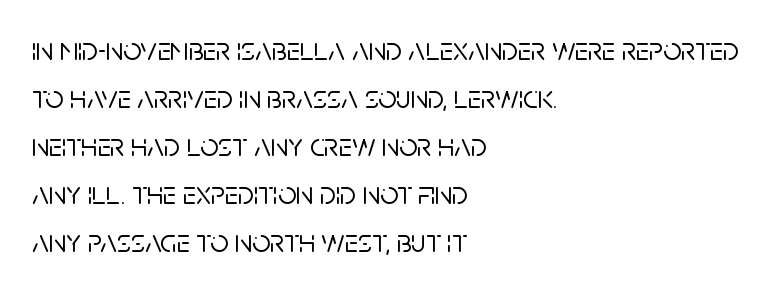
The area under the type is left untouched. Alignment: flush left. Think of a printed novel: that variable character pitch is what you see here. No extra tracking has been applied to these lines.
